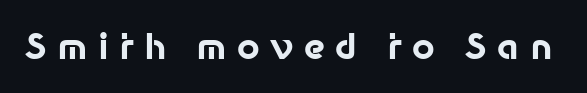
The image shows 35 px bold sans-serif type, upright; set unusually wide letter spacing (+0.3 em), not underlined; low stroke contrast and a medium x-height.
